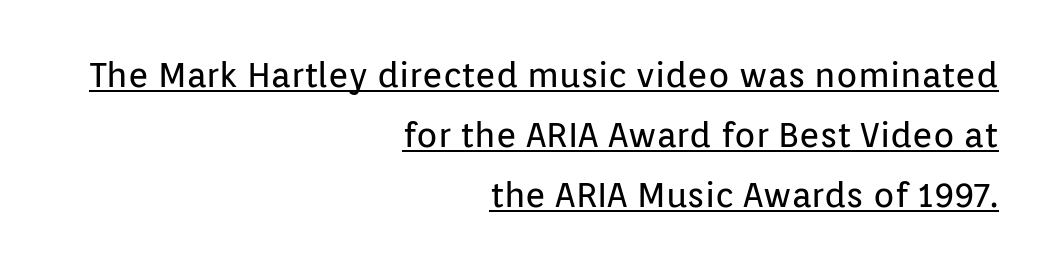
It's the straight-up-and-down kind of type. The letters advance in unequal steps, a hallmark of proportional type. The text was rendered using a sans face with plain stroke endings. The letters look calm and open, with moderate or lighter stems. Default kerning and tracking; the words read as compact shapes.
